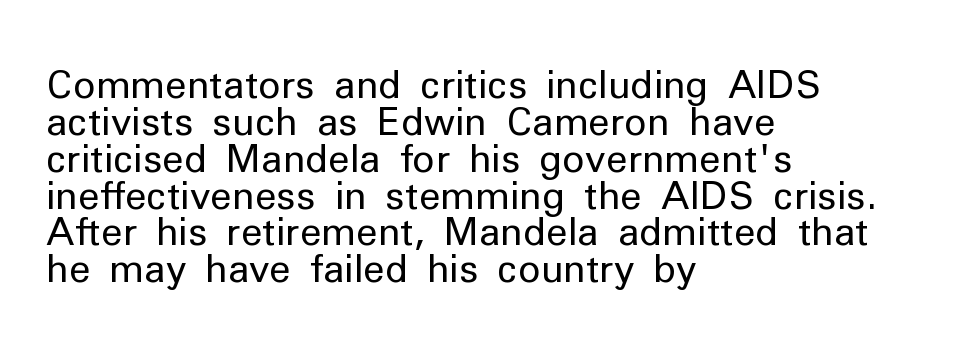
{"serif": "no", "italic": "no", "bold": "no", "weight": "regular", "width": "normal", "stroke_contrast": "low", "x_height": "medium", "monospaced": "no", "underline": "no", "align": "left", "line_spacing": "tight", "line_spacing_ratio": 0.97, "letter_spacing": "normal", "letter_spacing_em": 0.0, "glyph_px": 38}
